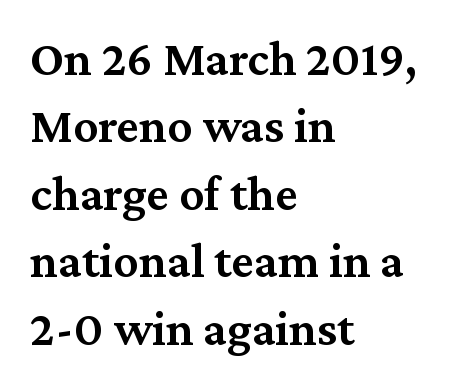
The image shows 50 px semibold serif type, upright; set left-aligned, normal line spacing (1.35x), normal letter spacing, not underlined; medium stroke contrast and a medium x-height.
